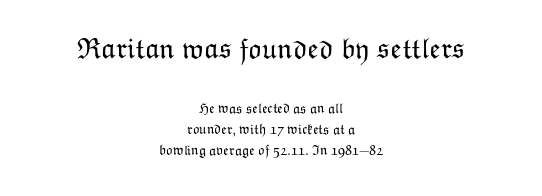
The image shows 29 px light type, upright; set centered, normal line spacing (1.49x), normal letter spacing, not underlined; the first (top) block is 2.07x larger; low stroke contrast and a medium x-height.
